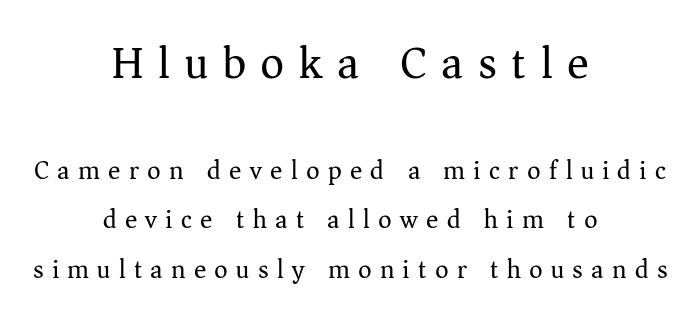
The image shows 46 px regular-weight serif type, upright; set centered, loose line spacing (1.91x), unusually wide letter spacing (+0.32 em), not underlined; the first (top) block is 1.77x larger; medium stroke contrast and a medium x-height.
